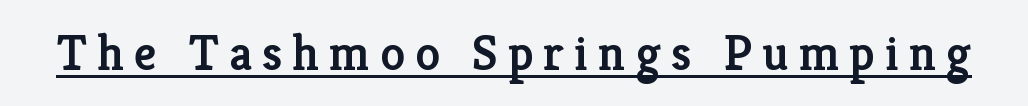
{"serif": "yes", "italic": "no", "bold": "semi", "weight": "semibold", "width": "normal", "stroke_contrast": "low", "x_height": "medium", "monospaced": "no", "underline": "yes", "letter_spacing": "wide", "letter_spacing_em": 0.2, "glyph_px": 50}
